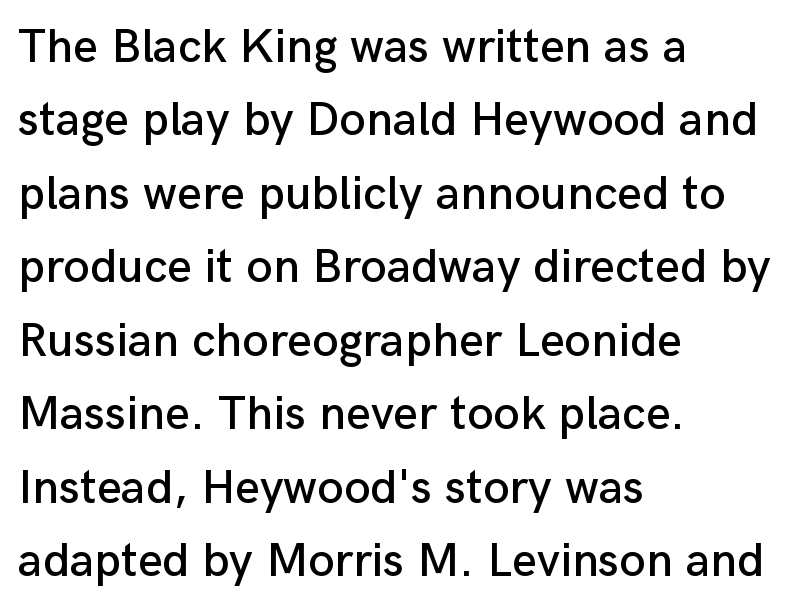
The image shows 48 px sans-serif type, upright; set left-aligned, normal line spacing (1.53x), normal letter spacing, not underlined; low stroke contrast and a medium x-height.
